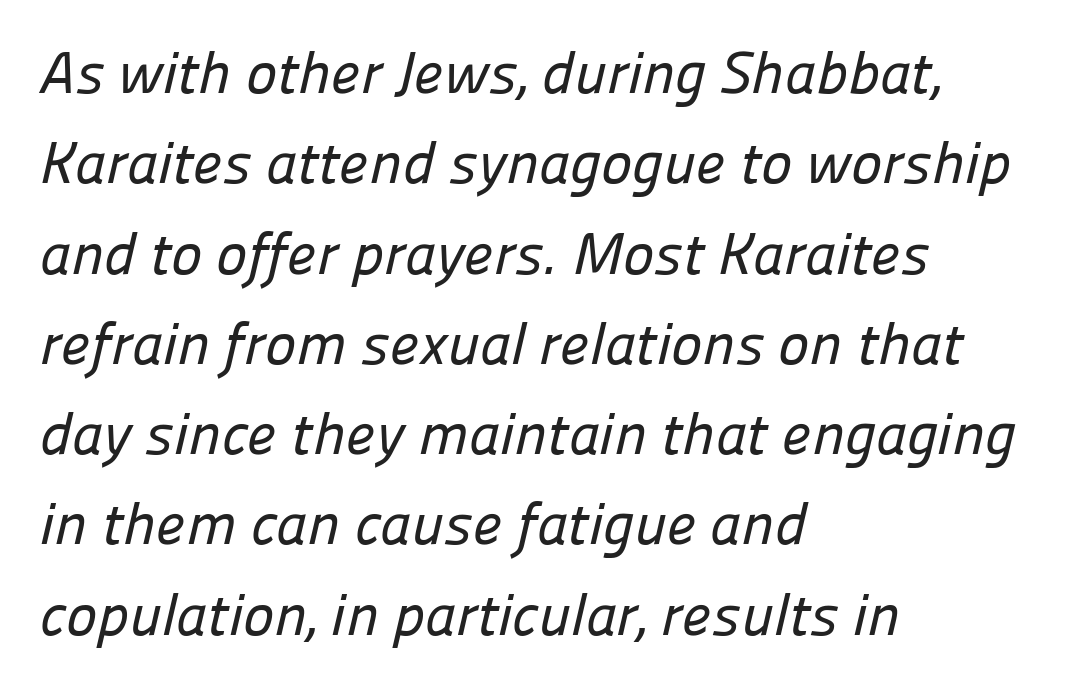
This sample has the flowing, uneven cadence of proportional lettering. Between one letter and the next there's only the usual sliver of space. The typeface chosen for these lines omits serifs. This rendering features lettering with no underline. A typesetter would call this leading conventional body-copy spacing. The paragraph has a hard left edge and a soft right edge.
